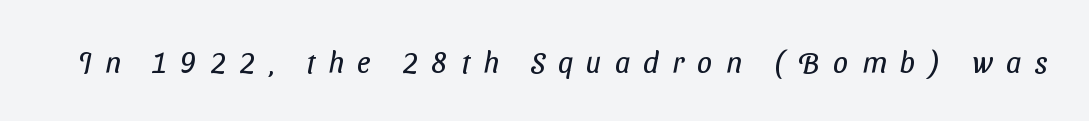
The image shows 30 px regular-weight, condensed sans-serif type; set unusually wide letter spacing (+0.44 em), not underlined; low stroke contrast and a medium x-height.
